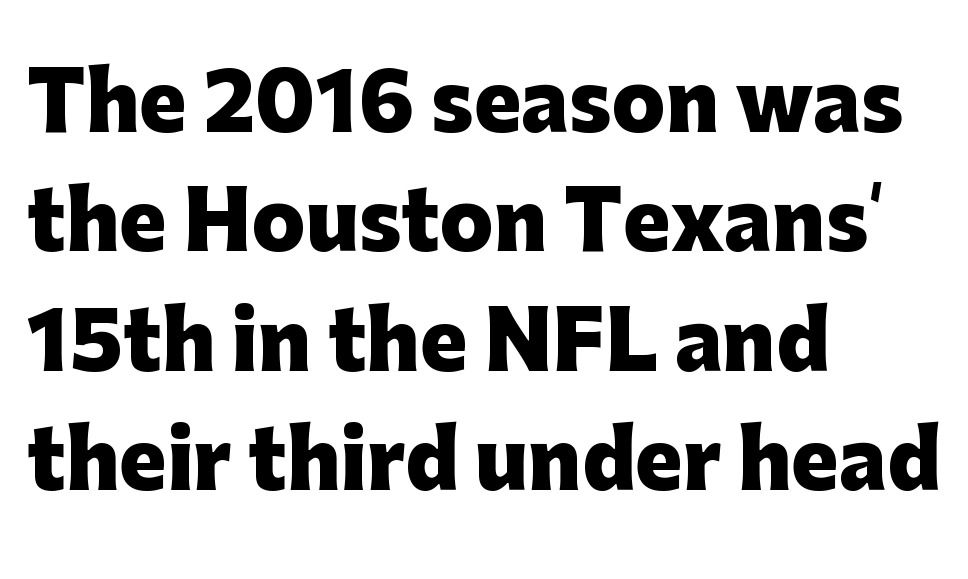
Spacing verdict: proportional, widths tailored to each character. Heavy-handed strokes throughout: this text is bold. Look at the tracking — it's just the regular setting, nothing added. The string is rendered with underlining switched off.
